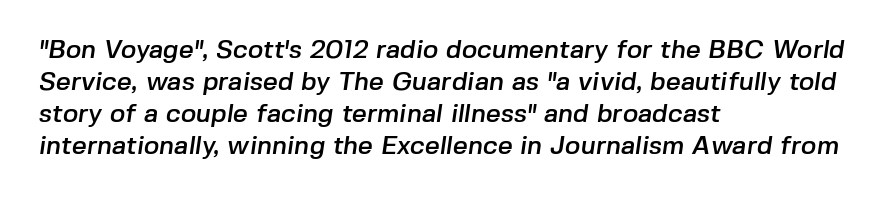
Q: Is the text underlined? A: No.
Q: How is the paragraph aligned? A: Left-aligned.
Q: Is the spacing between letters normal or unusually wide? A: Normal.
